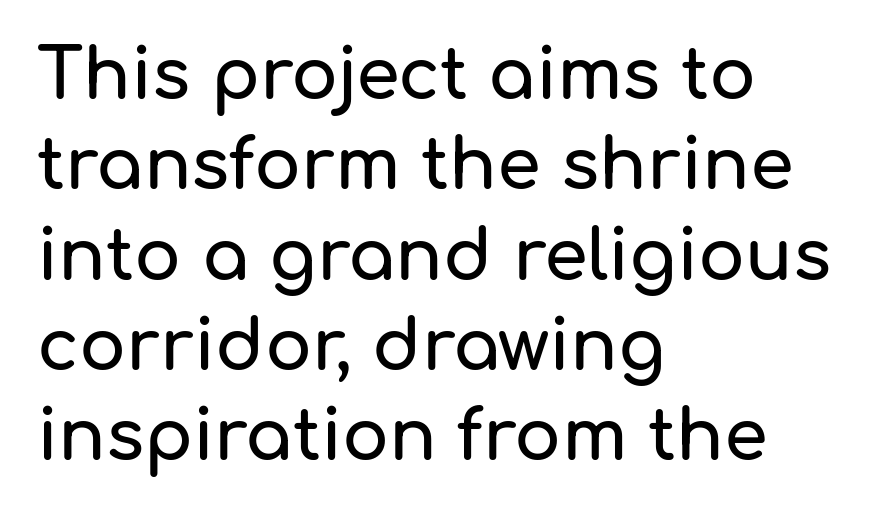
The image shows 70 px sans-serif type, upright; set left-aligned, normal line spacing (1.29x), normal letter spacing, not underlined; low stroke contrast and a medium x-height.
